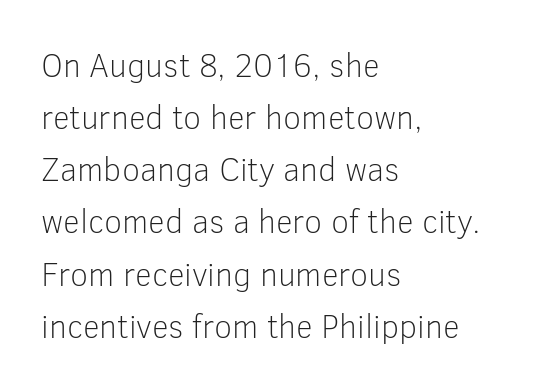
{"serif": "no", "italic": "no", "bold": "no", "weight": "light", "width": "normal", "stroke_contrast": "low", "x_height": "medium", "monospaced": "no", "underline": "no", "align": "left", "line_spacing": "normal", "line_spacing_ratio": 1.58, "letter_spacing": "normal", "letter_spacing_em": 0.0, "glyph_px": 33}
